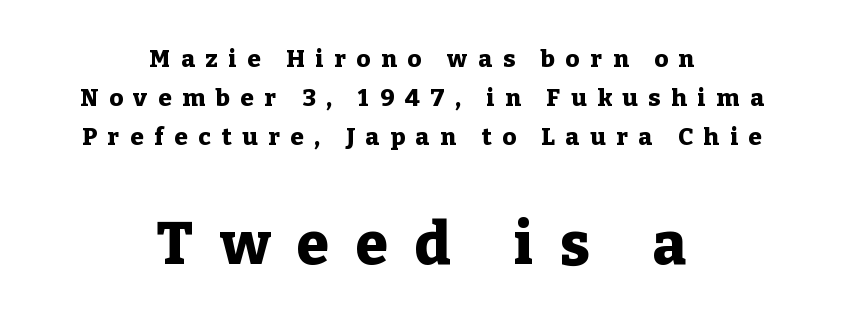
The designer gave the closing block more size than the opening block. Stroke terminals: seriffed. Posture: vertical. Display-style spreading of the glyphs; the letterfit is very open. Proportional: the letters do not fall into vertical columns. The glyphs are unaccompanied by any horizontal stroke below them.
